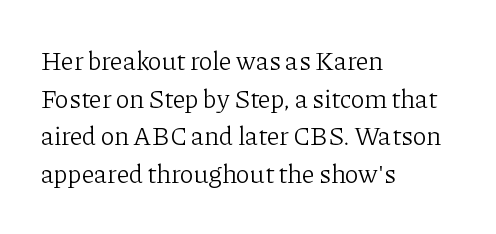
This sample is left-justified, so line endings fall wherever the words run out. Short note: letters normally spaced. These lines were composed using upright roman letters. Nothing heavy about these letters — not bold at all. The glyphs are unaccompanied by any horizontal stroke below them. Quick note: interline space is typical.
